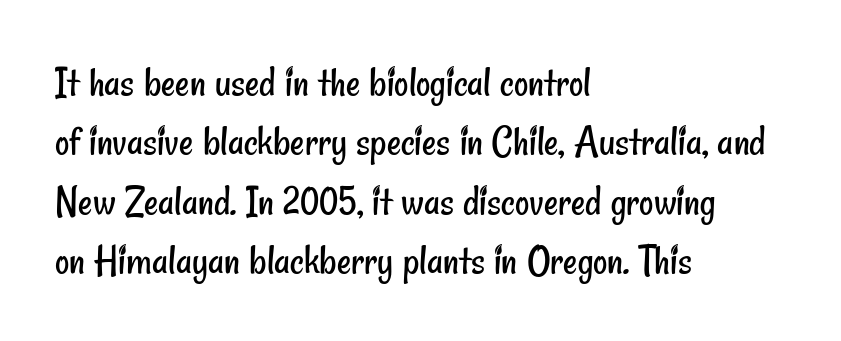
Q: Is the text bold? A: No.
Q: Is the typeface a serif or a sans-serif typeface? A: Sans-serif.
Q: Is the text underlined? A: No.
Q: How is the paragraph aligned? A: Left-aligned.
Q: Is the spacing between letters normal or unusually wide? A: Normal.
Q: Is the spacing between lines tight, normal or loose? A: Normal.
Q: Width (condensed, normal, or wide)? A: Condensed.
Q: Stroke contrast? A: Low.
Q: x-height? A: Small.
Q: Monospaced? A: No.
